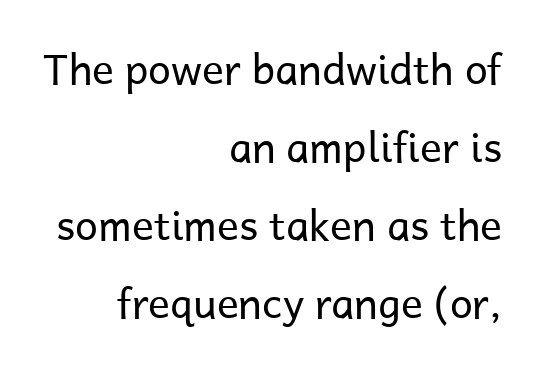
Q: Is the text bold? A: No.
Q: Is the text italic (slanted)? A: No, it is upright.
Q: Is the typeface a serif or a sans-serif typeface? A: Sans-serif.
Q: Is the text underlined? A: No.
Q: How is the paragraph aligned? A: Right-aligned.
Q: Is the spacing between letters normal or unusually wide? A: Normal.
Q: Is the spacing between lines tight, normal or loose? A: Loose.
Q: Width (condensed, normal, or wide)? A: Normal.
Q: Stroke contrast? A: Low.
Q: x-height? A: Medium.
Q: Monospaced? A: No.
